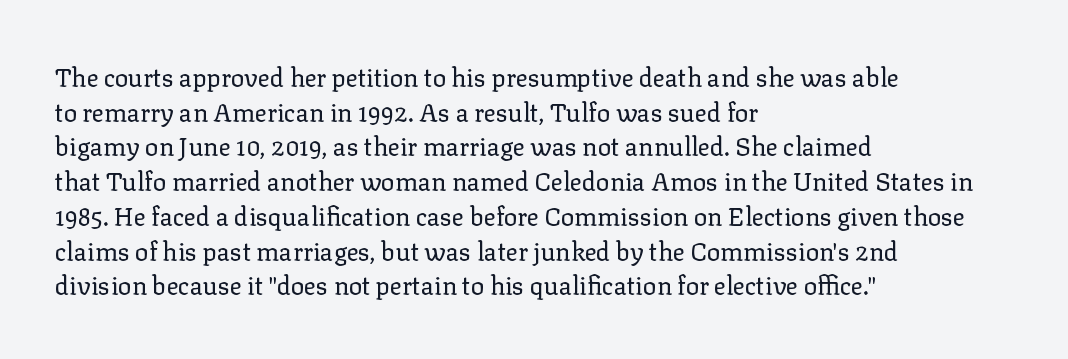
The image shows 25 px text type, upright; set left-aligned, normal line spacing (1.39x), normal letter spacing, not underlined.
